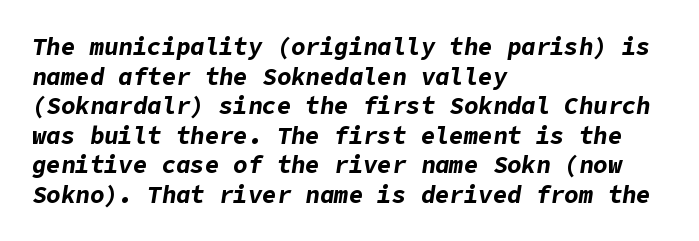
The space beneath each line is pristine and unruled. In terms of letterspacing, this is plain default setting. The glyphs have the mass of a bold cut. It's the slanting kind of type. The typesetter chose a ragged-right arrangement here.
